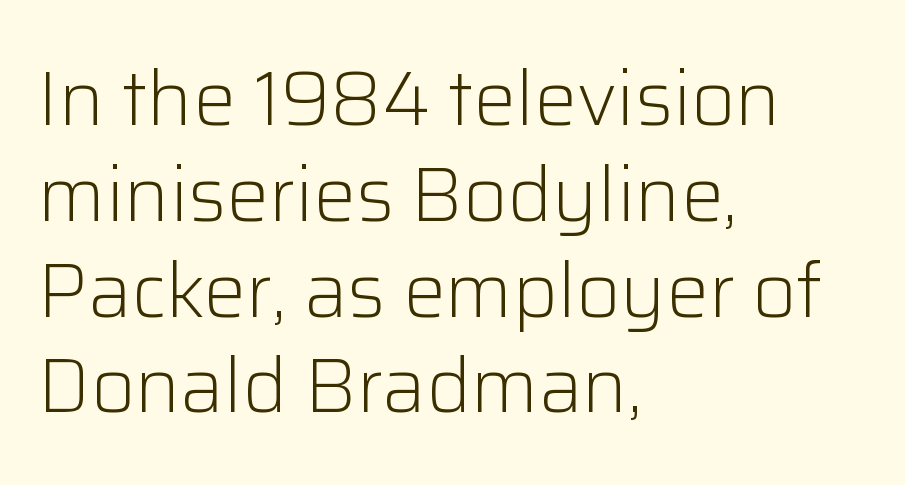
What kind of face is this? One without serifs — a sans. You can tell it's not italic because the verticals are truly vertical. In terms of leading, this rendering sits right in the middle. The passage shown is typed in a proportional face where columns would drift. The paragraph has a hard left edge and a soft right edge.
